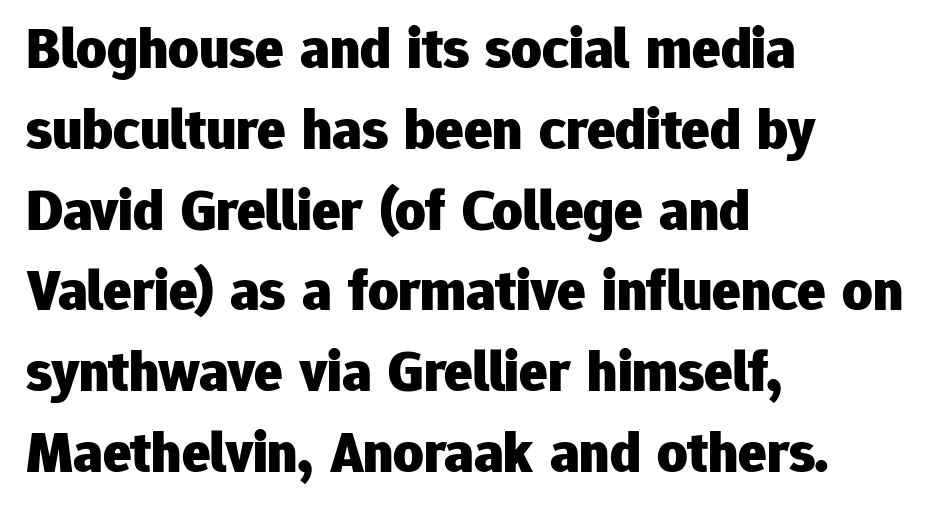
Q: Is the text bold? A: Yes.
Q: Is the text italic (slanted)? A: No, it is upright.
Q: Is the typeface a serif or a sans-serif typeface? A: Sans-serif.
Q: Is the text underlined? A: No.
Q: How is the paragraph aligned? A: Left-aligned.
Q: Is the spacing between letters normal or unusually wide? A: Normal.
Q: Is the spacing between lines tight, normal or loose? A: Normal.
Q: Width (condensed, normal, or wide)? A: Normal.
Q: Stroke contrast? A: Low.
Q: x-height? A: Medium.
Q: Monospaced? A: No.
